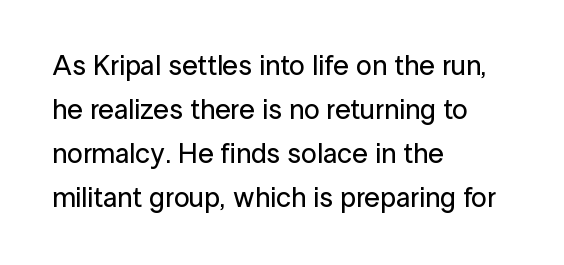
{"serif": "no", "italic": "no", "width": "normal", "stroke_contrast": "low", "x_height": "medium", "monospaced": "no", "underline": "no", "align": "left", "line_spacing": "normal", "line_spacing_ratio": 1.57, "letter_spacing": "normal", "letter_spacing_em": 0.0, "glyph_px": 28}
